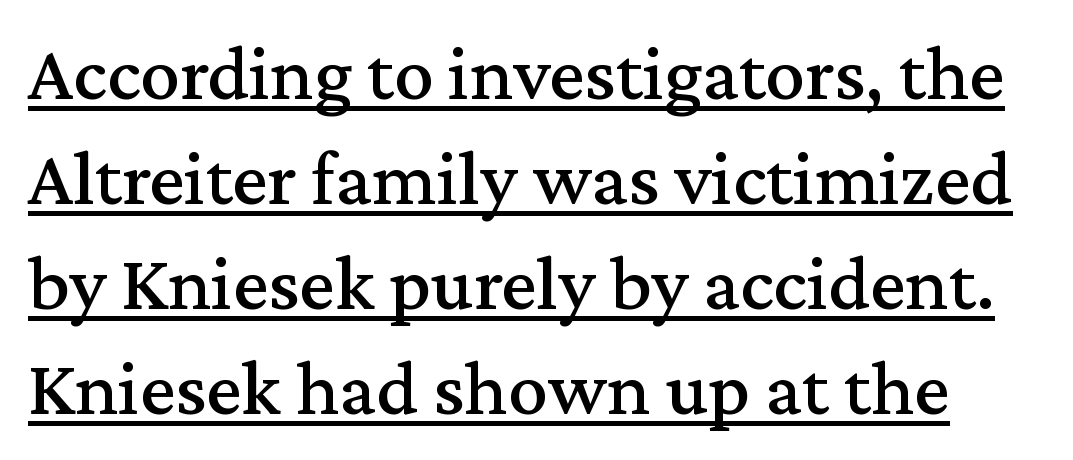
The image shows 79 px serif type, upright; set normal line spacing (1.33x), normal letter spacing, underlined; medium stroke contrast and a medium x-height.
